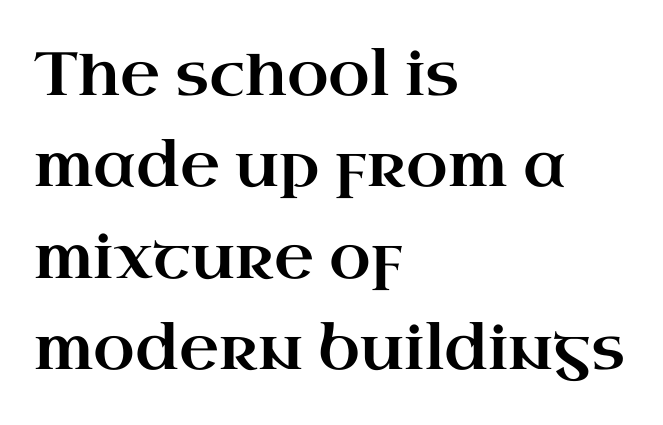
{"serif": "yes", "italic": "no", "width": "wide", "stroke_contrast": "high", "x_height": "small", "monospaced": "no", "underline": "no", "align": "left", "line_spacing": "normal", "line_spacing_ratio": 1.5, "letter_spacing": "normal", "letter_spacing_em": 0.0, "glyph_px": 61}
